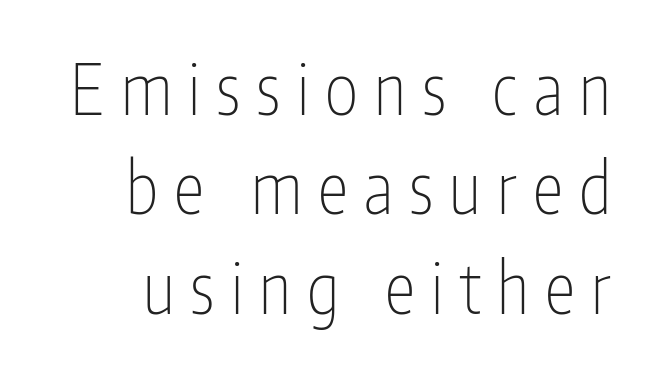
Does the lettering tilt? It doesn't — this is upright. The glyphs are unaccompanied by any horizontal stroke below them. Normally led — the rows are evenly, conventionally spaced. The letters advance in unequal steps, a hallmark of proportional type. Someone cranked the tracking dial way up on this one. You can tell from the bare stems that sans-serif type was used.
